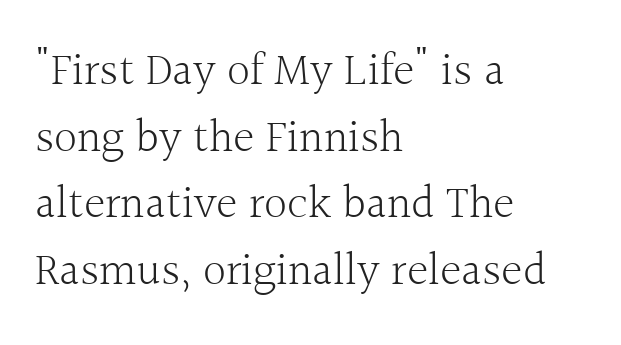
Q: Is the text bold? A: No.
Q: Is the text italic (slanted)? A: No, it is upright.
Q: Is the typeface a serif or a sans-serif typeface? A: Serif.
Q: Is the text underlined? A: No.
Q: How is the paragraph aligned? A: Left-aligned.
Q: Is the spacing between letters normal or unusually wide? A: Normal.
Q: Is the spacing between lines tight, normal or loose? A: Normal.
Q: Width (condensed, normal, or wide)? A: Normal.
Q: x-height? A: Medium.
Q: Monospaced? A: No.
